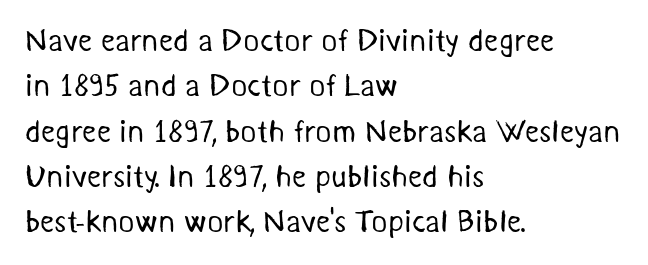
The image shows 31 px regular-weight sans-serif type; set left-aligned, normal line spacing (1.46x), normal letter spacing, not underlined; medium stroke contrast and a medium x-height.
